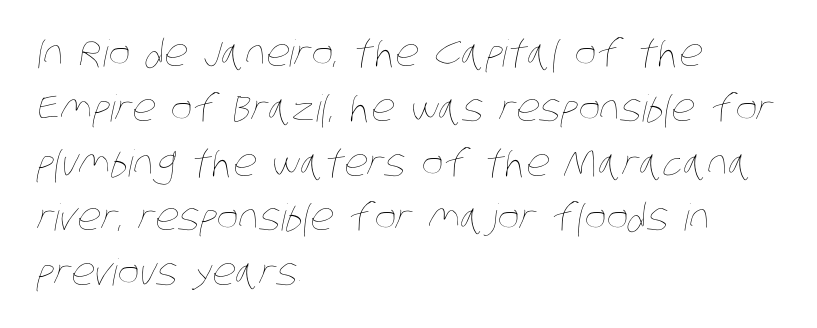
{"bold": "no", "weight": "thin", "width": "condensed", "stroke_contrast": "low", "x_height": "large", "monospaced": "no", "underline": "no", "align": "left", "line_spacing": "normal", "line_spacing_ratio": 1.48, "letter_spacing": "normal", "letter_spacing_em": 0.0, "glyph_px": 37}
